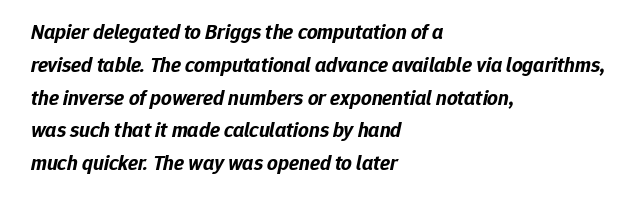
{"italic": "yes", "lean": "right", "slant_degrees": 12, "bold": "yes", "underline": "no", "align": "left", "line_spacing": "normal", "line_spacing_ratio": 1.56, "letter_spacing": "normal", "letter_spacing_em": 0.0, "glyph_px": 21}
